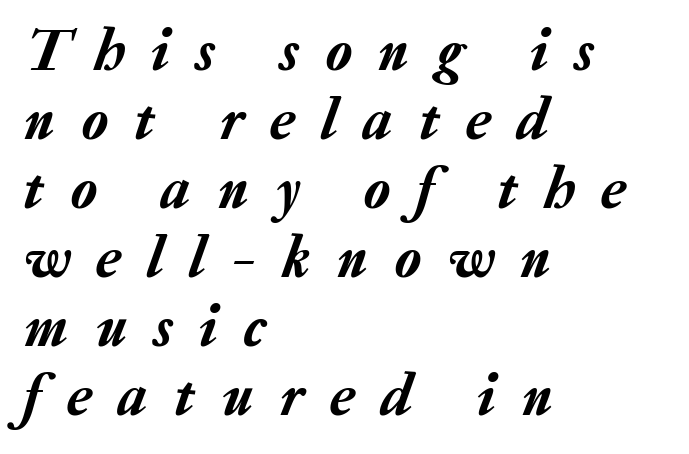
Q: Is the text italic (slanted)? A: Yes, it leans right by about 20 degrees.
Q: Is the text underlined? A: No.
Q: How is the paragraph aligned? A: Left-aligned.
Q: Is the spacing between letters normal or unusually wide? A: Unusually wide.
Q: Is the spacing between lines tight, normal or loose? A: Tight.
Q: Width (condensed, normal, or wide)? A: Normal.
Q: Stroke contrast? A: Low.
Q: x-height? A: Medium.
Q: Monospaced? A: No.
